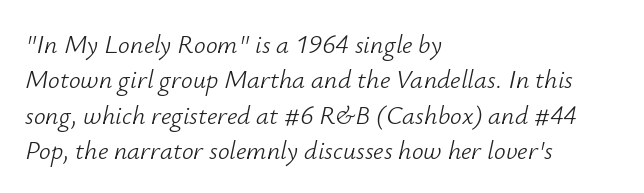
Q: Is the text bold? A: No.
Q: Is the text italic (slanted)? A: Yes, it leans right by about 12 degrees.
Q: Is the text underlined? A: No.
Q: How is the paragraph aligned? A: Left-aligned.
Q: Is the spacing between letters normal or unusually wide? A: Normal.
Q: Is the spacing between lines tight, normal or loose? A: Normal.
